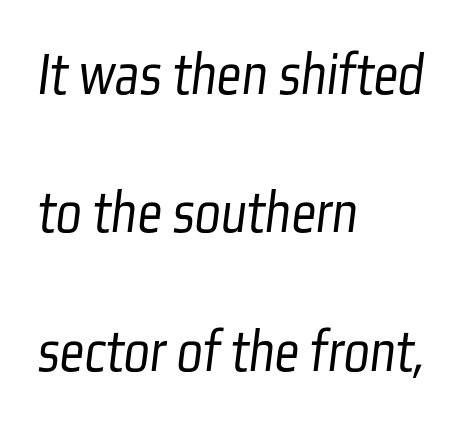
The image shows 61 px light, condensed sans-serif type; set left-aligned, loose line spacing (2.27x), normal letter spacing, not underlined; low stroke contrast and a medium x-height.
